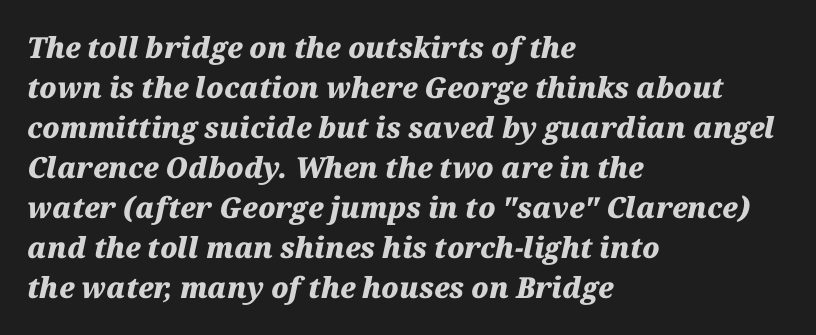
Q: Is the text bold? A: Yes.
Q: Is the text italic (slanted)? A: Yes, it leans right by about 12 degrees.
Q: Is the text underlined? A: No.
Q: How is the paragraph aligned? A: Left-aligned.
Q: Is the spacing between letters normal or unusually wide? A: Normal.
Q: Is the spacing between lines tight, normal or loose? A: Normal.
Q: Width (condensed, normal, or wide)? A: Normal.
Q: Stroke contrast? A: Medium.
Q: x-height? A: Medium.
Q: Monospaced? A: No.
